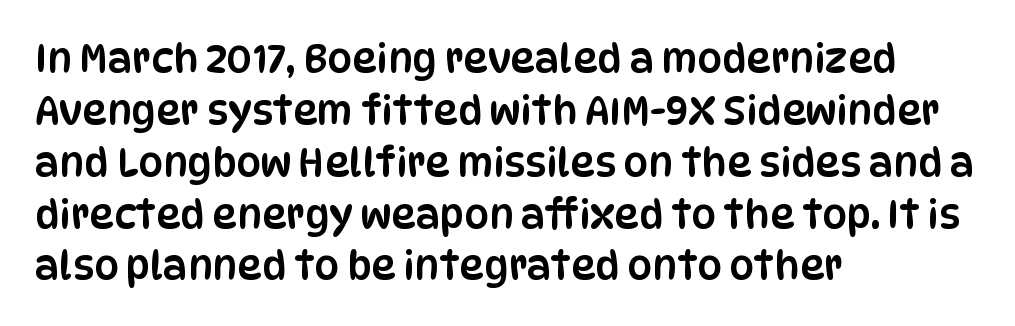
Q: Is the text italic (slanted)? A: No, it is upright.
Q: Is the typeface a serif or a sans-serif typeface? A: Sans-serif.
Q: Is the text underlined? A: No.
Q: How is the paragraph aligned? A: Left-aligned.
Q: Is the spacing between letters normal or unusually wide? A: Normal.
Q: Is the spacing between lines tight, normal or loose? A: Normal.
Q: Width (condensed, normal, or wide)? A: Condensed.
Q: Stroke contrast? A: Low.
Q: x-height? A: Large.
Q: Monospaced? A: No.
